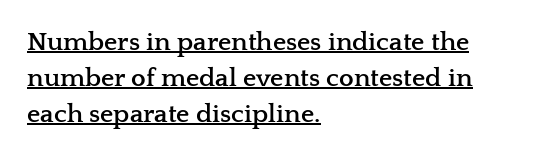
On the weight axis this lands at bold, roughly 700. Ordinary non-slanted type is in use. Students, observe the line beneath the letters — that is underlining. Where is the straight margin? On the left. The rows are spaced the way most documents space them.
